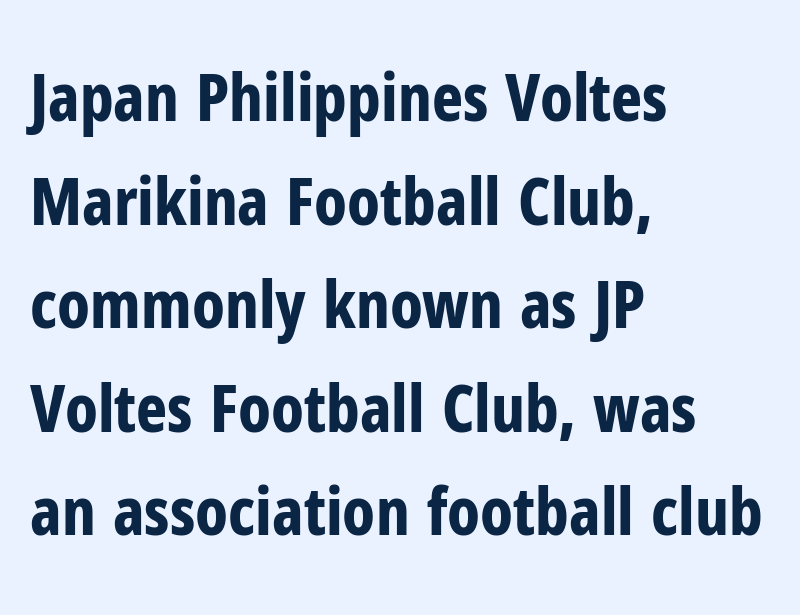
The image shows 66 px bold, condensed sans-serif type, upright; set left-aligned, normal line spacing (1.57x), normal letter spacing, not underlined; low stroke contrast and a medium x-height.
